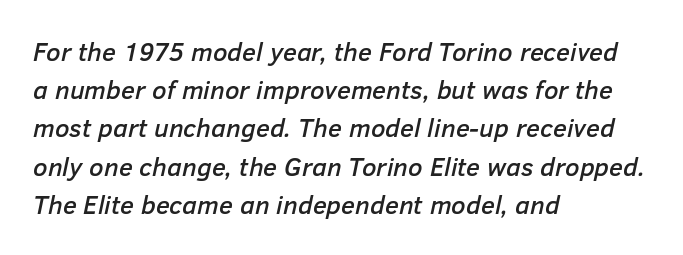
{"italic": "yes", "lean": "right", "slant_degrees": 12, "underline": "no", "align": "left", "line_spacing": "normal", "line_spacing_ratio": 1.47, "letter_spacing": "normal", "letter_spacing_em": 0.0, "glyph_px": 26}
